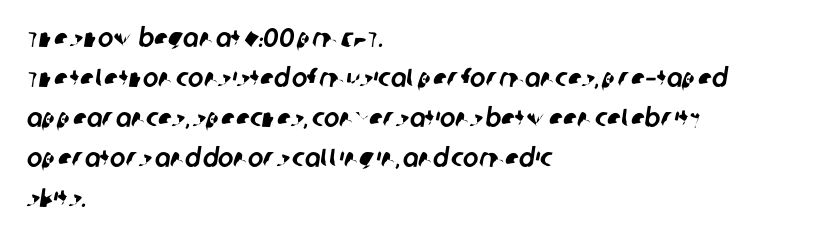
The image shows 26 px text type; set left-aligned, normal line spacing (1.54x), normal letter spacing, not underlined.
